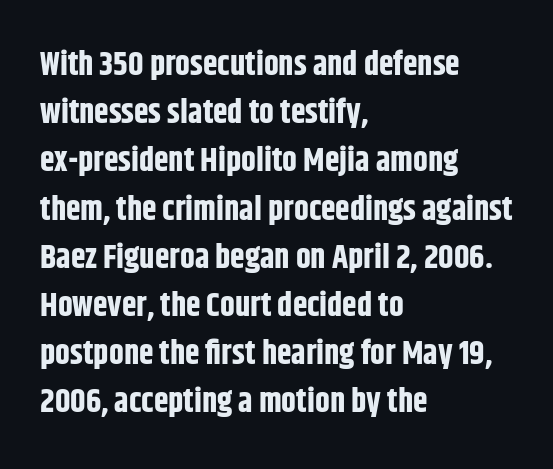
The passage shown is typeset with a sans-serif family. This rendering uses left alignment, leaving the right contour irregular. Check the space under the baseline: it is left empty. Heavy-handed strokes throughout: this text is bold. Is the letter spacing exaggerated? No — it looks like the ordinary default.
